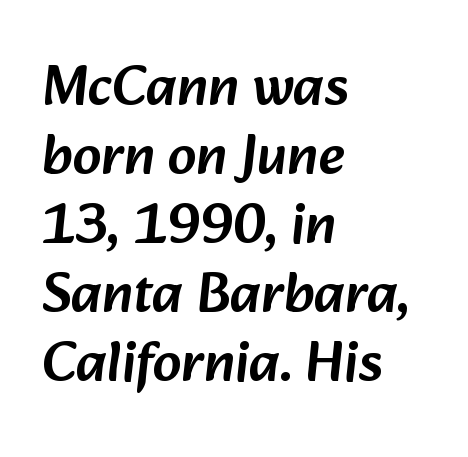
{"serif": "no", "width": "normal", "stroke_contrast": "low", "x_height": "medium", "monospaced": "no", "underline": "no", "align": "left", "line_spacing_ratio": 1.21, "letter_spacing": "normal", "letter_spacing_em": 0.0, "glyph_px": 57}
